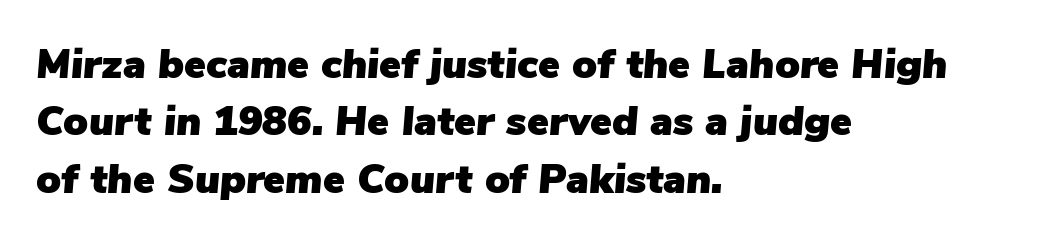
You could not count columns in this text — the font is proportionally spaced. Is the letter spacing exaggerated? No — it looks like the ordinary default. Posture: slanted. The passage shown stacks its lines at a standard gap. Notice how the passage keeps a crisp vertical edge on the left only.
